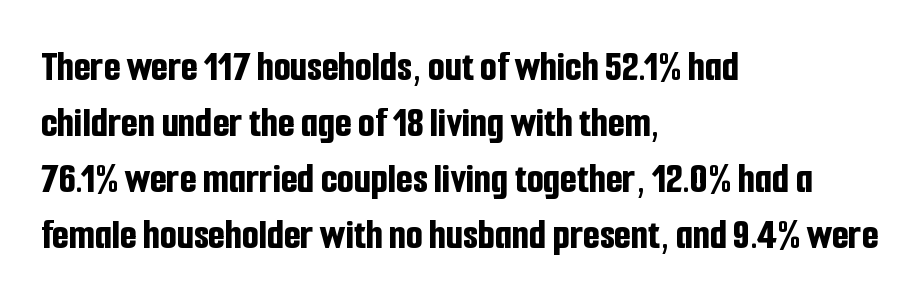
Q: Is the text bold? A: Yes.
Q: Is the text italic (slanted)? A: No, it is upright.
Q: Is the typeface a serif or a sans-serif typeface? A: Sans-serif.
Q: Is the text underlined? A: No.
Q: How is the paragraph aligned? A: Left-aligned.
Q: Is the spacing between letters normal or unusually wide? A: Normal.
Q: Is the spacing between lines tight, normal or loose? A: Normal.
Q: Width (condensed, normal, or wide)? A: Condensed.
Q: Stroke contrast? A: Low.
Q: x-height? A: Medium.
Q: Monospaced? A: No.
